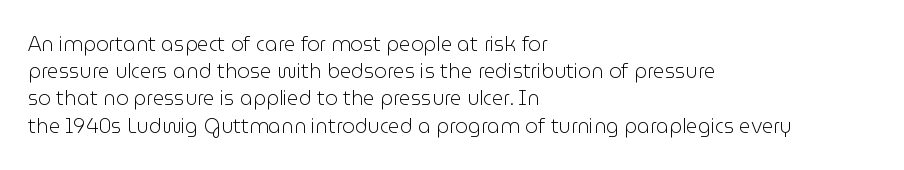
{"italic": "no", "bold": "no", "underline": "no", "align": "left", "line_spacing": "normal", "line_spacing_ratio": 1.36, "letter_spacing": "normal", "letter_spacing_em": 0.0, "glyph_px": 20}
